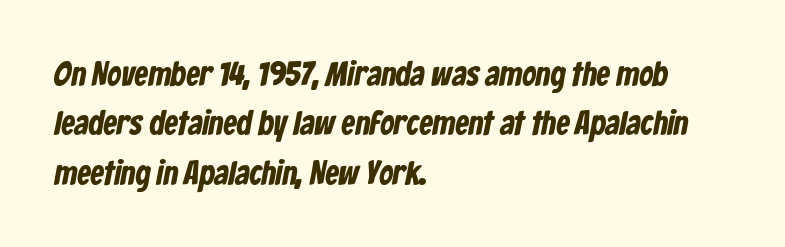
Each letter's strokes conclude bluntly, with no projecting serifs. A full-strength bold gives these letters their thick strokes. Compared with typical body copy, the letter spacing here is the same. Line beginnings align vertically; line endings do not. Successive baselines arrive at the customary interval.
